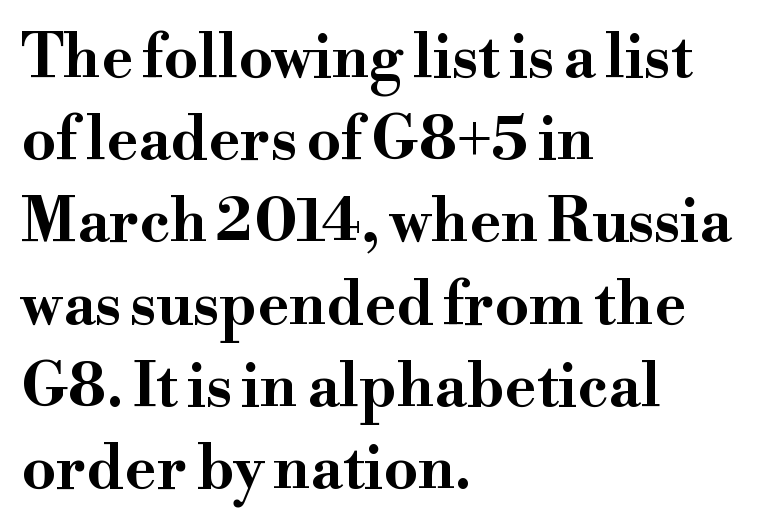
Is this a sans? No — the strokes have serifs. Is there any slant? The stems are plumb. The horizontal fit of the characters is conventional and even. Horizontal alignment here is leftward, the default for most running prose. One glance says typical: line gaps are just what's usual.
